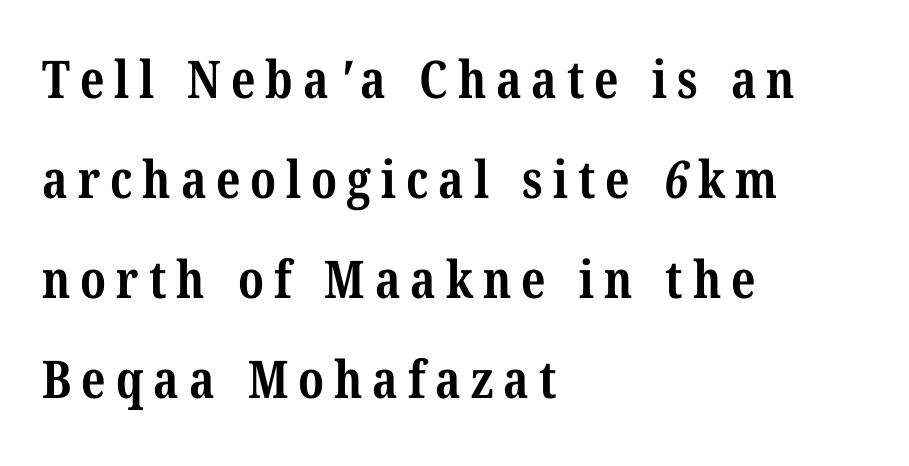
Q: Is the text bold? A: Yes.
Q: Is the typeface a serif or a sans-serif typeface? A: Serif.
Q: Is the text underlined? A: No.
Q: How is the paragraph aligned? A: Left-aligned.
Q: Is the spacing between lines tight, normal or loose? A: Loose.
Q: Width (condensed, normal, or wide)? A: Condensed.
Q: Stroke contrast? A: Medium.
Q: x-height? A: Medium.
Q: Monospaced? A: No.
